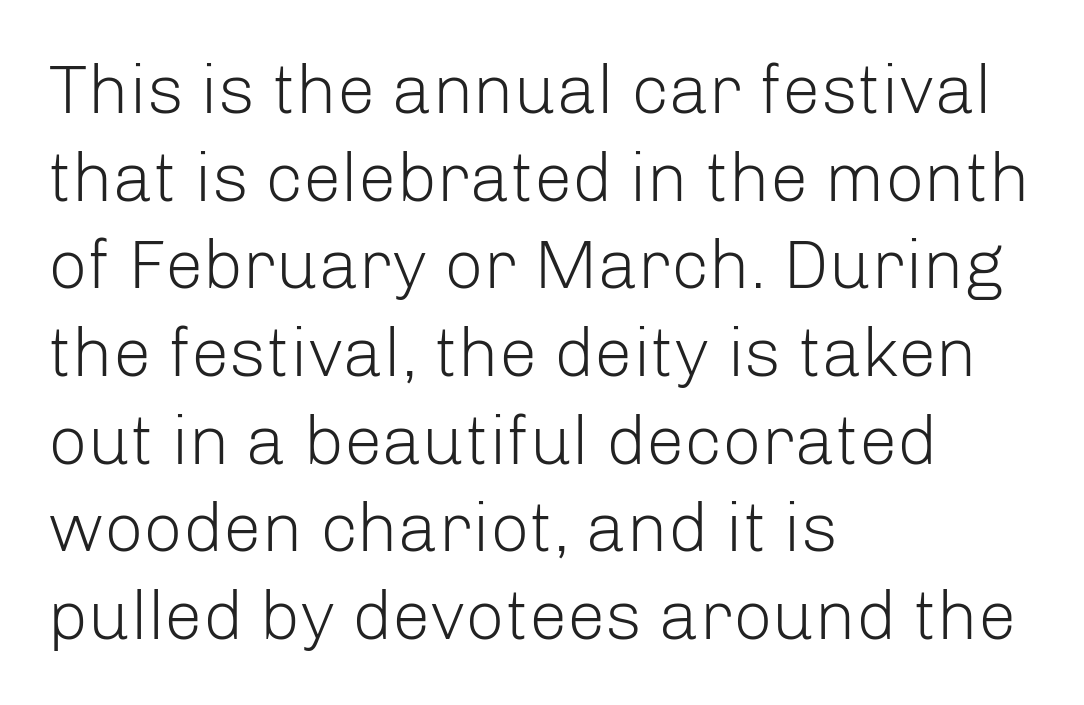
The type is set solid horizontally, with unmodified tracking. Ordinary non-slanted type is in use. The cut favours lightness, reaching ordinary text weight at its darkest. One glance says typical: line gaps are just what's usual. Does the copy run flush right? No — it runs flush left. Letters rest on an invisible, unmarked baseline.
